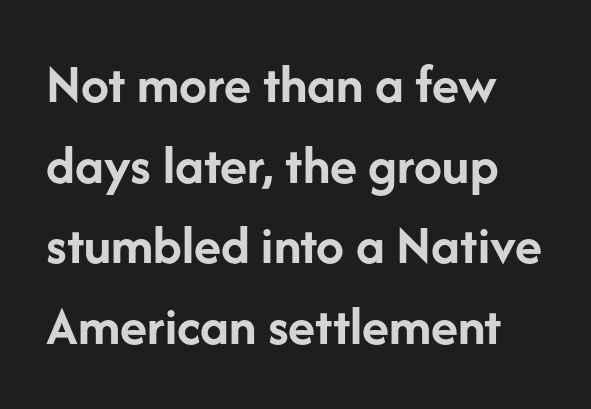
Q: Is the text bold? A: Yes.
Q: Is the text italic (slanted)? A: No, it is upright.
Q: Is the typeface a serif or a sans-serif typeface? A: Sans-serif.
Q: Is the text underlined? A: No.
Q: Is the spacing between letters normal or unusually wide? A: Normal.
Q: Is the spacing between lines tight, normal or loose? A: Normal.
Q: Width (condensed, normal, or wide)? A: Normal.
Q: Stroke contrast? A: Low.
Q: x-height? A: Medium.
Q: Monospaced? A: No.
